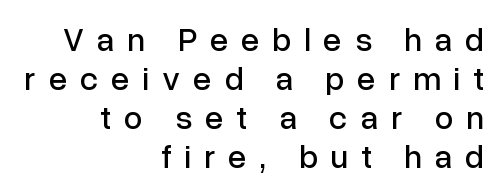
Q: Is the text italic (slanted)? A: No, it is upright.
Q: Is the typeface a serif or a sans-serif typeface? A: Sans-serif.
Q: Is the text underlined? A: No.
Q: How is the paragraph aligned? A: Right-aligned.
Q: Is the spacing between letters normal or unusually wide? A: Unusually wide.
Q: Width (condensed, normal, or wide)? A: Normal.
Q: Stroke contrast? A: Low.
Q: x-height? A: Medium.
Q: Monospaced? A: No.
